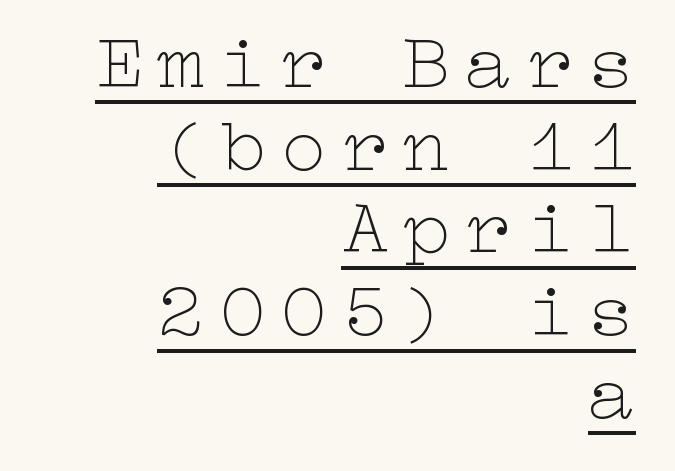
The specimen reads as upright at a glance. Caption: face not bold, strokes unweighted. This rendering features underlined lettering. Tightly led — the rows are bunched.
